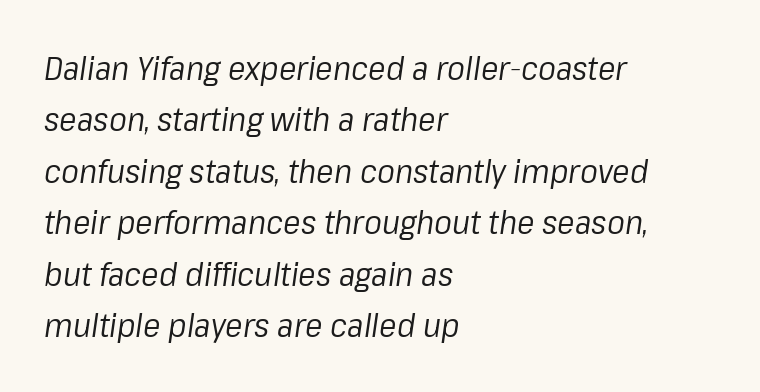
The image shows 33 px regular-weight type, italic (leaning right); set left-aligned, normal line spacing (1.56x), normal letter spacing, not underlined; low stroke contrast and a medium x-height.
